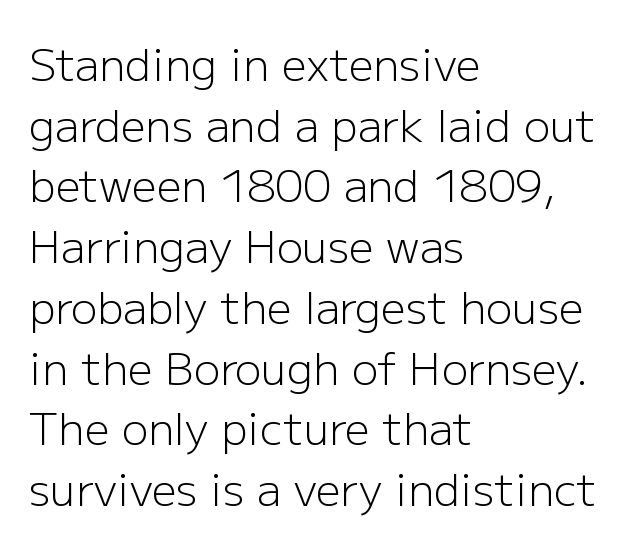
{"serif": "no", "italic": "no", "bold": "no", "weight": "light", "width": "normal", "stroke_contrast": "low", "x_height": "medium", "monospaced": "no", "underline": "no", "align": "left", "line_spacing": "normal", "line_spacing_ratio": 1.38, "letter_spacing": "normal", "letter_spacing_em": 0.0, "glyph_px": 44}
